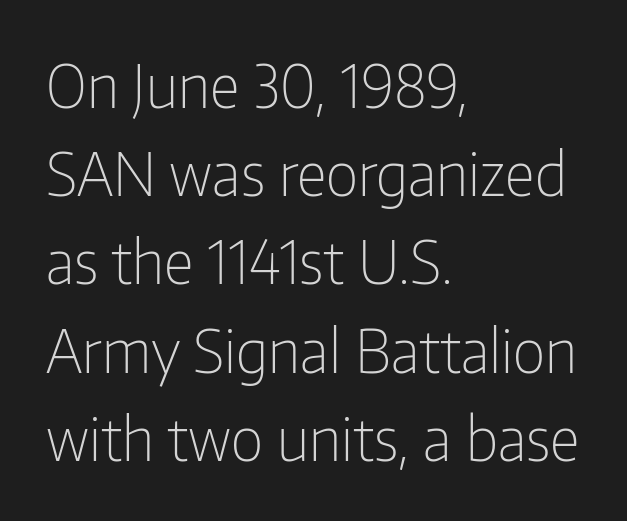
The type family on display is of the sans-serif kind. No extra ink here — the face is not bold. Horizontal bands of white between lines are of average thickness. This rendering features lettering with no underline.
